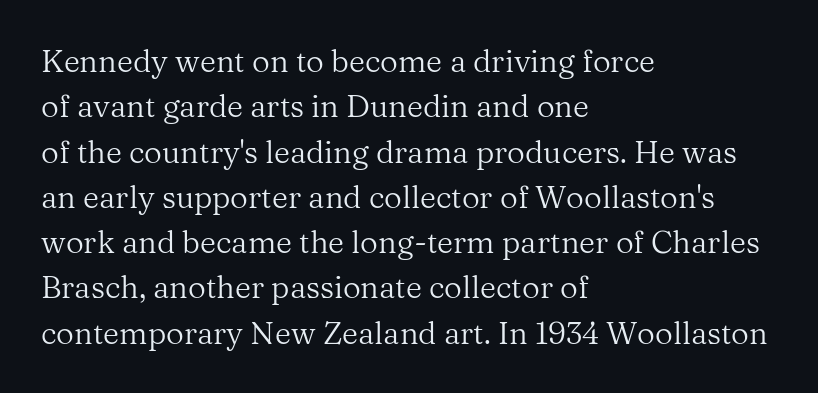
{"serif": "yes", "italic": "no", "bold": "no", "weight": "regular", "width": "normal", "stroke_contrast": "medium", "x_height": "medium", "monospaced": "no", "underline": "no", "align": "left", "line_spacing": "normal", "line_spacing_ratio": 1.46, "letter_spacing": "normal", "letter_spacing_em": 0.0, "glyph_px": 31}
